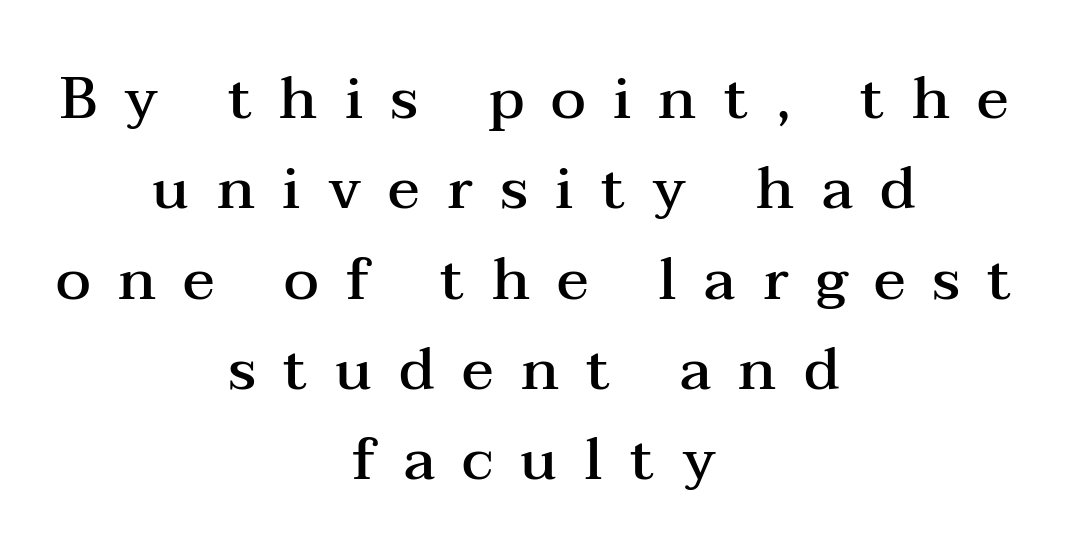
The image shows 59 px semibold, wide serif type, upright; set centered, normal line spacing (1.53x), unusually wide letter spacing (+0.46 em), not underlined; medium stroke contrast and a medium x-height.
